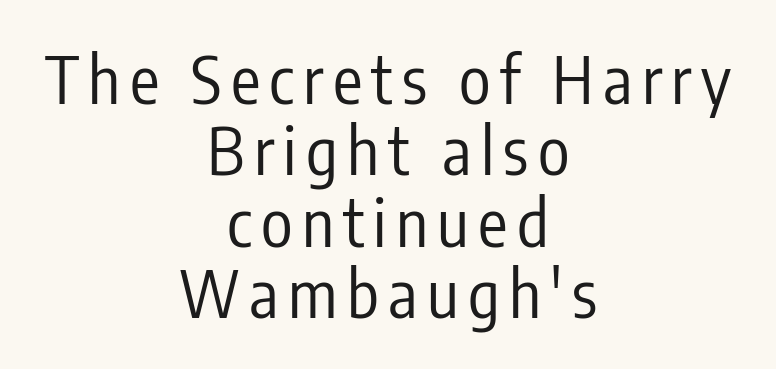
{"serif": "no", "italic": "no", "bold": "no", "weight": "regular", "width": "condensed", "stroke_contrast": "low", "x_height": "medium", "monospaced": "no", "underline": "no", "align": "center", "line_spacing": "tight", "line_spacing_ratio": 1.08, "glyph_px": 66}
